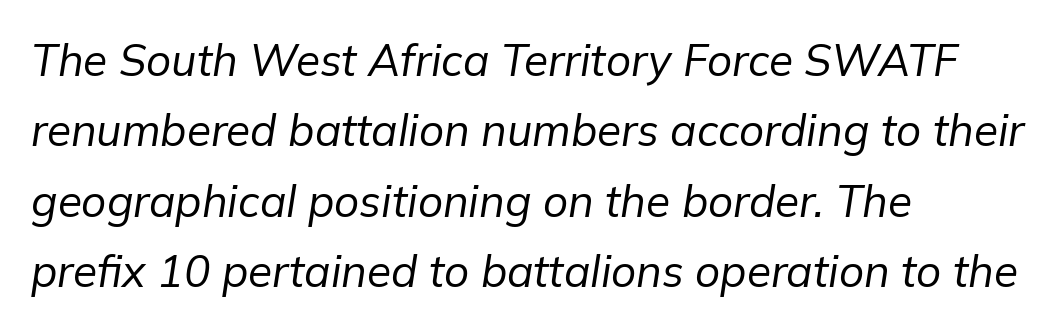
{"italic": "yes", "lean": "right", "slant_degrees": 9, "bold": "no", "weight": "regular", "width": "normal", "stroke_contrast": "low", "x_height": "medium", "monospaced": "no", "underline": "no", "align": "left", "line_spacing": "normal", "line_spacing_ratio": 1.6, "letter_spacing": "normal", "letter_spacing_em": 0.0, "glyph_px": 44}
